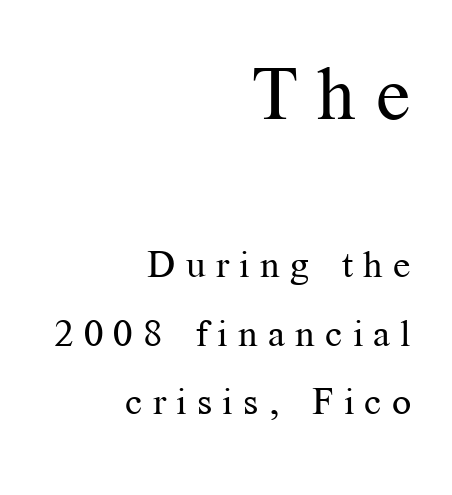
One-word summary of the alignment: right. Bigger letters appear in the top chunk; the bottom chunk is reduced. The strokes are not fattened; the text isn't bold. The letters stand straight up with perfectly vertical stems. The area under the type is left untouched.
